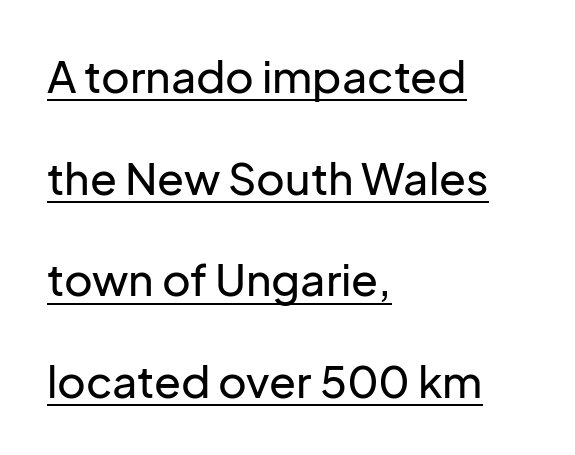
Q: Is the text italic (slanted)? A: No, it is upright.
Q: Is the typeface a serif or a sans-serif typeface? A: Sans-serif.
Q: Is the text underlined? A: Yes.
Q: How is the paragraph aligned? A: Left-aligned.
Q: Is the spacing between letters normal or unusually wide? A: Normal.
Q: Is the spacing between lines tight, normal or loose? A: Loose.
Q: Width (condensed, normal, or wide)? A: Normal.
Q: Stroke contrast? A: Low.
Q: x-height? A: Medium.
Q: Monospaced? A: No.
